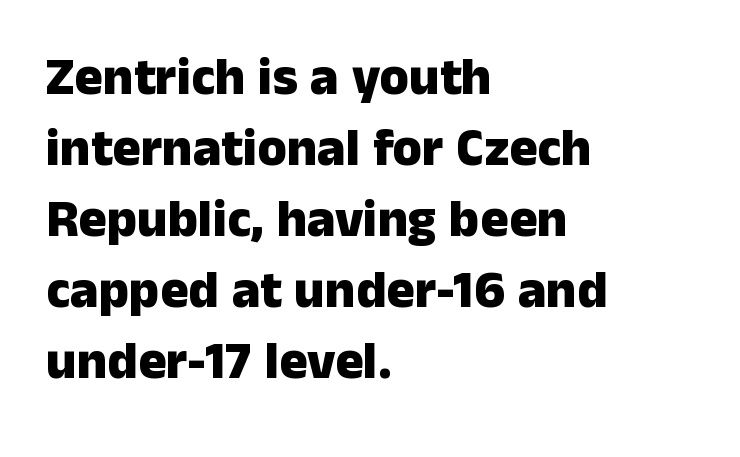
The image shows 53 px heavy sans-serif type, upright; set left-aligned, normal line spacing (1.34x), normal letter spacing, not underlined; low stroke contrast and a medium x-height.
